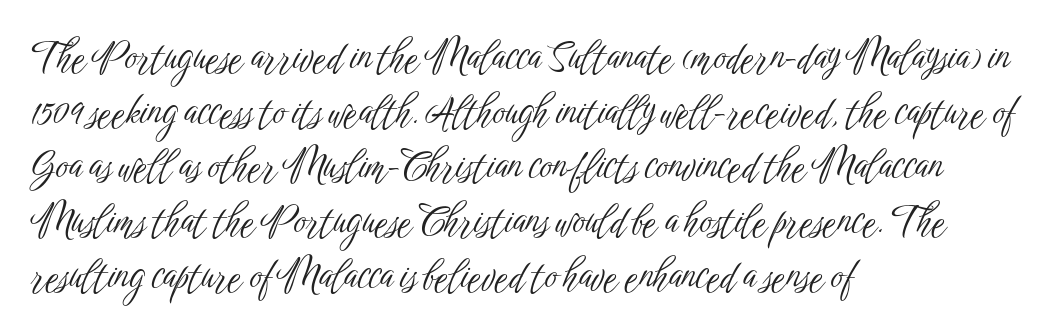
Q: Is the text bold? A: No.
Q: Is the text italic (slanted)? A: Yes.
Q: Is the typeface a serif or a sans-serif typeface? A: Sans-serif.
Q: Is the text underlined? A: No.
Q: How is the paragraph aligned? A: Left-aligned.
Q: Is the spacing between letters normal or unusually wide? A: Normal.
Q: Is the spacing between lines tight, normal or loose? A: Normal.
Q: Width (condensed, normal, or wide)? A: Condensed.
Q: Stroke contrast? A: Low.
Q: x-height? A: Medium.
Q: Monospaced? A: No.
